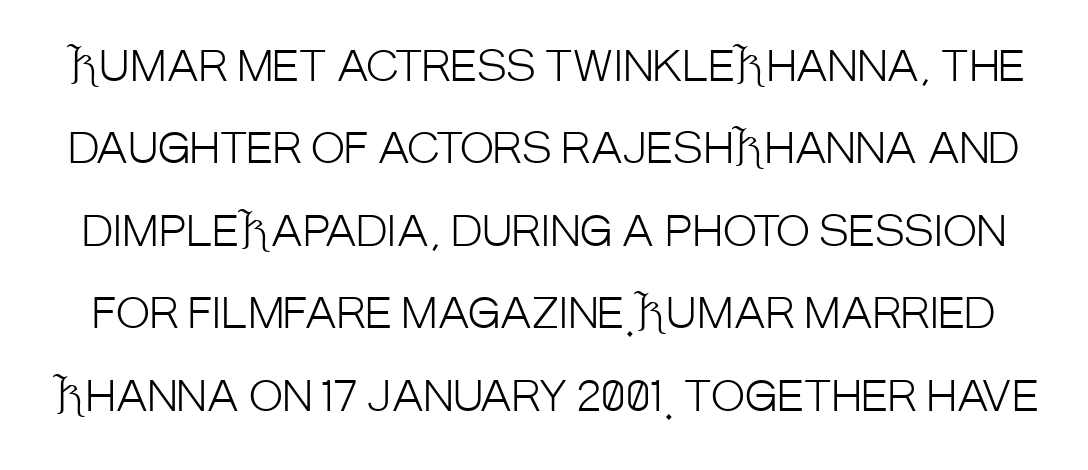
Q: Is the text bold? A: No.
Q: Is the text italic (slanted)? A: No, it is upright.
Q: Is the typeface a serif or a sans-serif typeface? A: Sans-serif.
Q: Is the text underlined? A: No.
Q: Is the spacing between letters normal or unusually wide? A: Normal.
Q: Is the spacing between lines tight, normal or loose? A: Loose.
Q: Width (condensed, normal, or wide)? A: Condensed.
Q: Stroke contrast? A: Low.
Q: x-height? A: Large.
Q: Monospaced? A: No.
